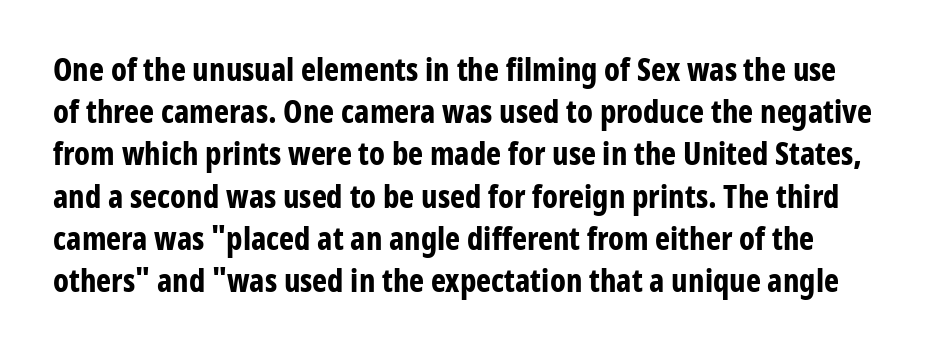
Q: Is the text bold? A: Yes.
Q: Is the text italic (slanted)? A: No, it is upright.
Q: Is the typeface a serif or a sans-serif typeface? A: Sans-serif.
Q: Is the text underlined? A: No.
Q: Is the spacing between letters normal or unusually wide? A: Normal.
Q: Is the spacing between lines tight, normal or loose? A: Normal.
Q: Width (condensed, normal, or wide)? A: Condensed.
Q: Stroke contrast? A: Low.
Q: x-height? A: Medium.
Q: Monospaced? A: No.
